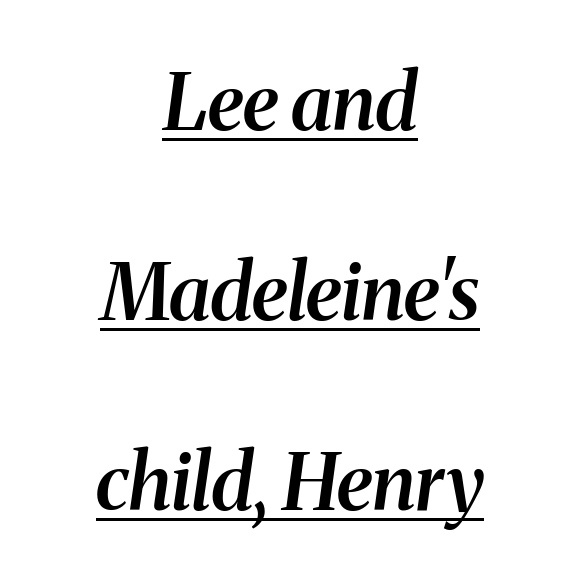
One glance says open: line gaps are wider than usual. In terms of posture, this sample is oblique. Where is the straight margin? There isn't one; the lines are centered. How heavy is the stroke? Medium-heavy — a semibold, shy of bold.
